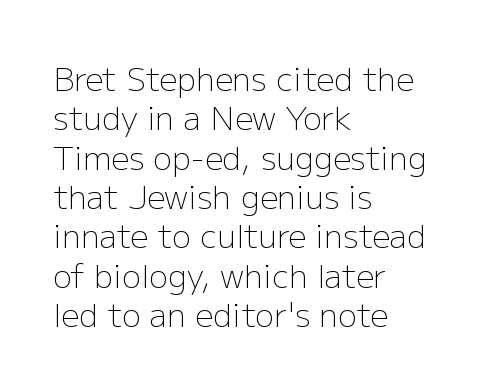
{"serif": "no", "italic": "no", "bold": "no", "weight": "light", "width": "normal", "stroke_contrast": "low", "x_height": "medium", "monospaced": "no", "underline": "no", "align": "left", "line_spacing_ratio": 1.23, "letter_spacing": "normal", "letter_spacing_em": 0.0, "glyph_px": 32}
